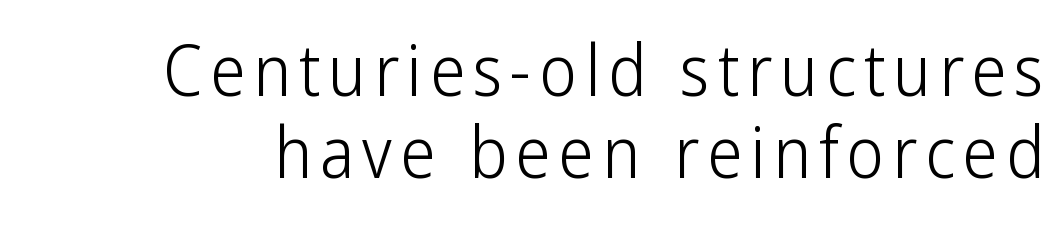
Q: Is the text bold? A: No.
Q: Is the text italic (slanted)? A: No, it is upright.
Q: Is the typeface a serif or a sans-serif typeface? A: Sans-serif.
Q: Is the text underlined? A: No.
Q: Is the spacing between lines tight, normal or loose? A: Tight.
Q: Width (condensed, normal, or wide)? A: Condensed.
Q: Stroke contrast? A: Low.
Q: x-height? A: Medium.
Q: Monospaced? A: No.
